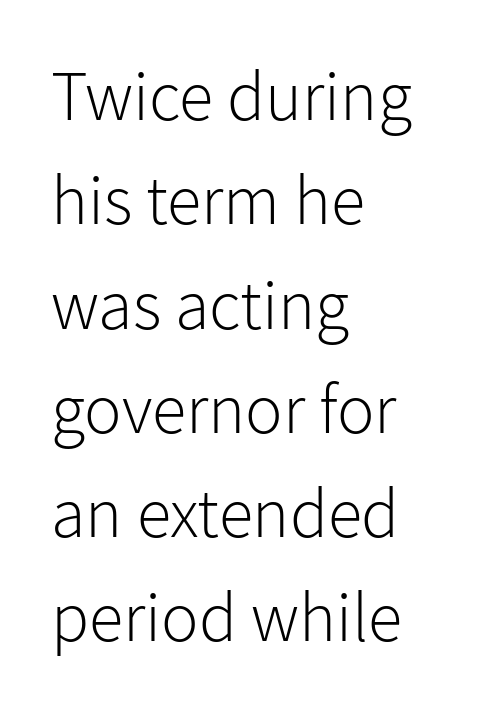
Q: Is the text bold? A: No.
Q: Is the text italic (slanted)? A: No, it is upright.
Q: Is the typeface a serif or a sans-serif typeface? A: Sans-serif.
Q: Is the text underlined? A: No.
Q: How is the paragraph aligned? A: Left-aligned.
Q: Is the spacing between letters normal or unusually wide? A: Normal.
Q: Is the spacing between lines tight, normal or loose? A: Normal.
Q: Width (condensed, normal, or wide)? A: Normal.
Q: Stroke contrast? A: Low.
Q: x-height? A: Medium.
Q: Monospaced? A: No.
